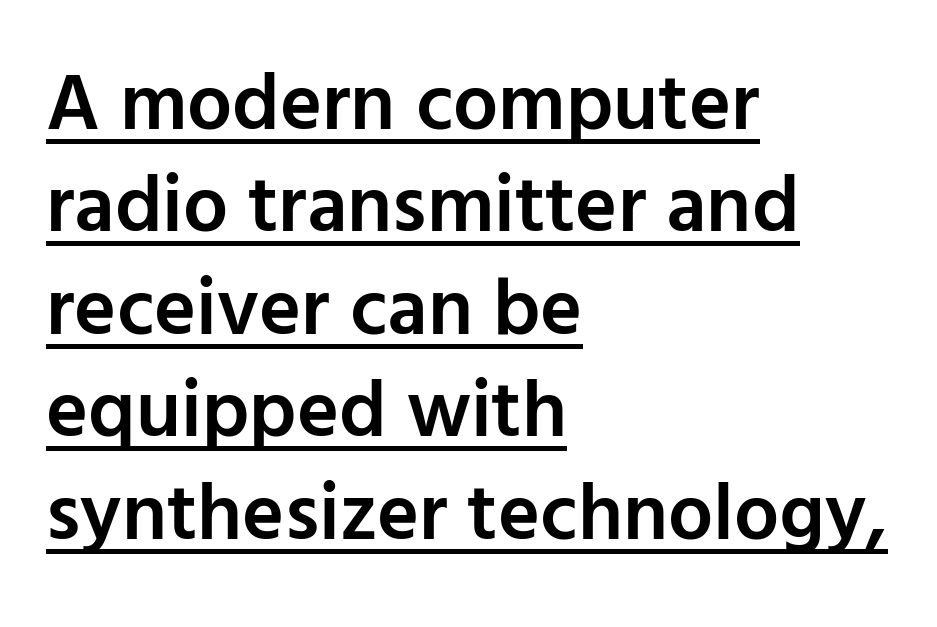
Q: Is the text bold? A: Semi-bold.
Q: Is the text italic (slanted)? A: No, it is upright.
Q: Is the typeface a serif or a sans-serif typeface? A: Sans-serif.
Q: Is the text underlined? A: Yes.
Q: How is the paragraph aligned? A: Left-aligned.
Q: Is the spacing between letters normal or unusually wide? A: Normal.
Q: Is the spacing between lines tight, normal or loose? A: Normal.
Q: Width (condensed, normal, or wide)? A: Normal.
Q: Stroke contrast? A: Low.
Q: x-height? A: Medium.
Q: Monospaced? A: No.
